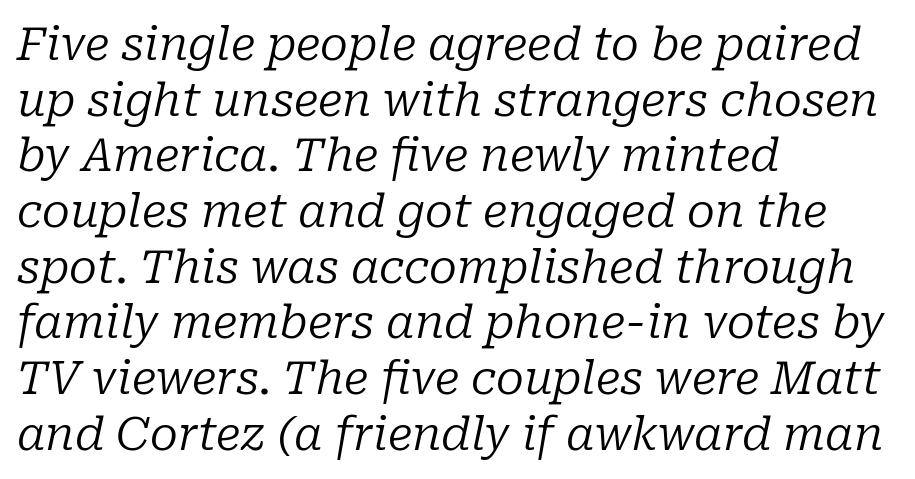
The image shows 46 px regular-weight serif type, italic (leaning right); set left-aligned, line spacing 1.21x, normal letter spacing, not underlined; low stroke contrast and a medium x-height.
